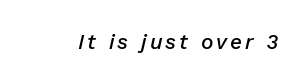
The image shows 21 px text type, italic (leaning right); set not underlined.
